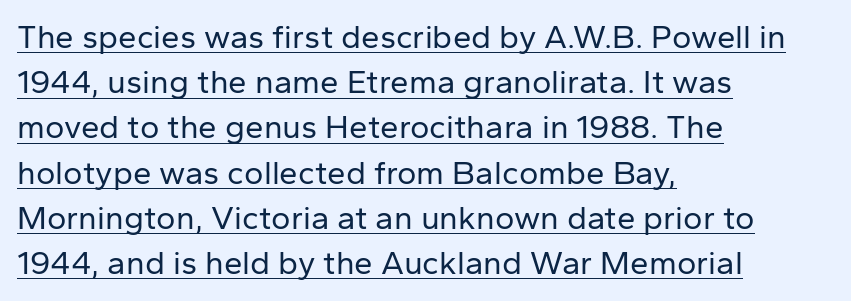
The image shows 33 px regular-weight sans-serif type, upright; set left-aligned, normal line spacing (1.37x), normal letter spacing, underlined; low stroke contrast and a medium x-height.
